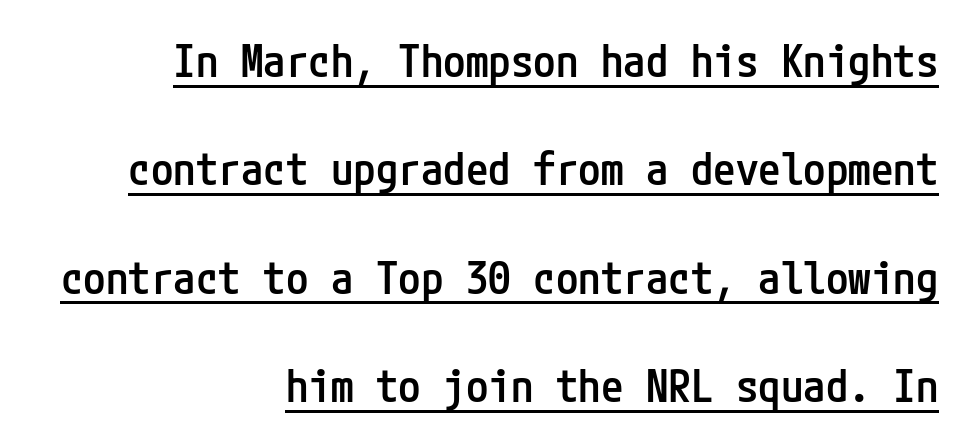
These lines stack with their right ends in a neat column. Vertical spacing — loose. In terms of letterspacing, this is plain default setting. This sample uses a sans-serif face.
